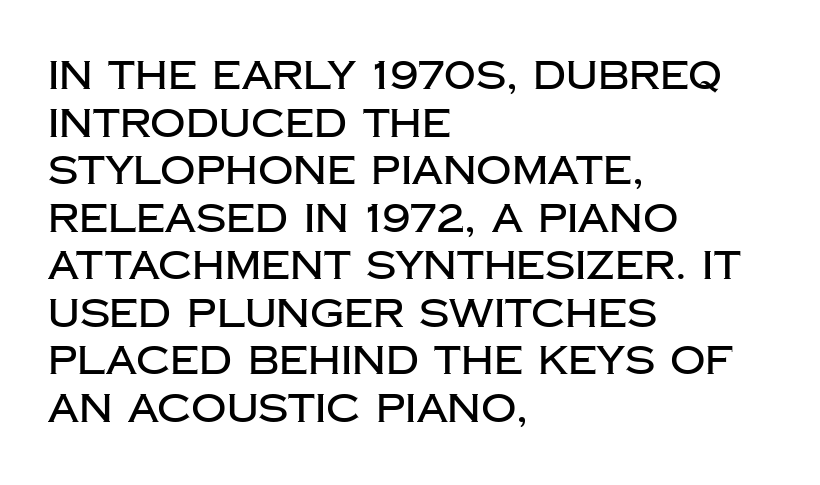
Q: Is the text italic (slanted)? A: No, it is upright.
Q: Is the typeface a serif or a sans-serif typeface? A: Sans-serif.
Q: Is the text underlined? A: No.
Q: How is the paragraph aligned? A: Left-aligned.
Q: Is the spacing between letters normal or unusually wide? A: Normal.
Q: Width (condensed, normal, or wide)? A: Normal.
Q: Stroke contrast? A: Low.
Q: x-height? A: Large.
Q: Monospaced? A: No.
